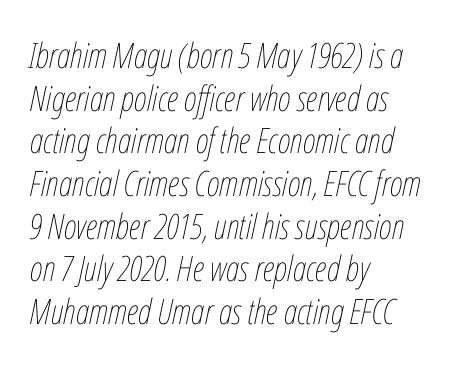
The font's italic variant was chosen for this text. Weight: in the light-to-regular range. Inter-character spacing is left at the font's built-in metrics. Teacher's note: observe the even left margin — that is flush-left alignment. A clean baseline with only descenders dipping below it.
